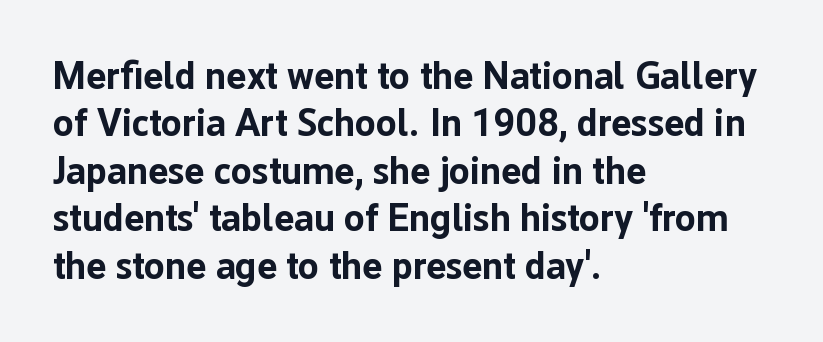
Heavy-handed strokes throughout: this text is bold. Lines of text with bare space underneath. How are the letters spaced? Ordinarily, with no added tracking. If you measured baseline to baseline, you'd find a middling distance. The letters advance in unequal steps, a hallmark of proportional type.
